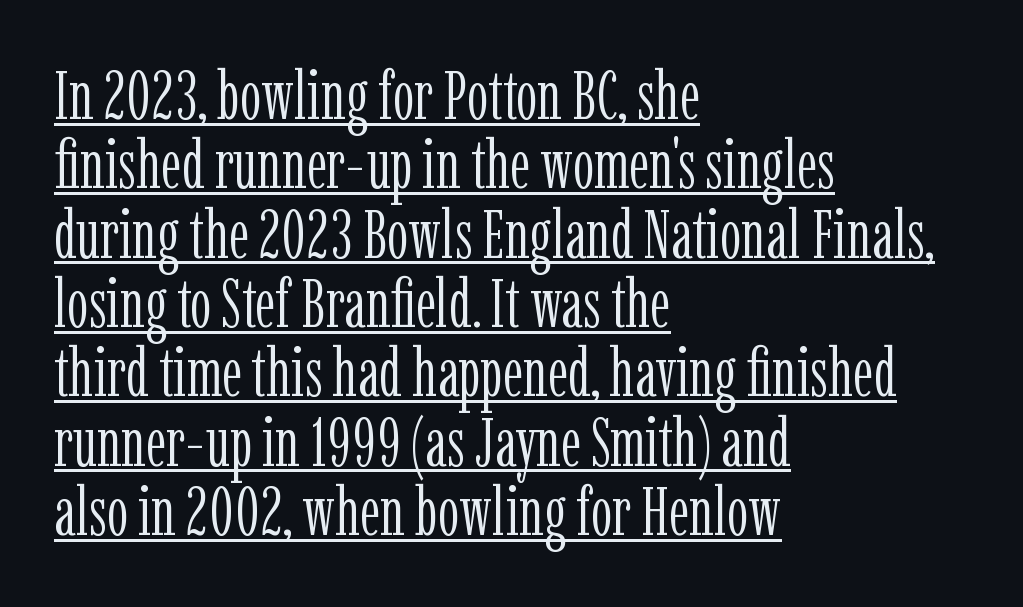
Line starts are locked; line ends wander. Regarding serifs, this sample has them. A baseline rule has been typeset under these characters. Designer's note — italics off, roman on.
